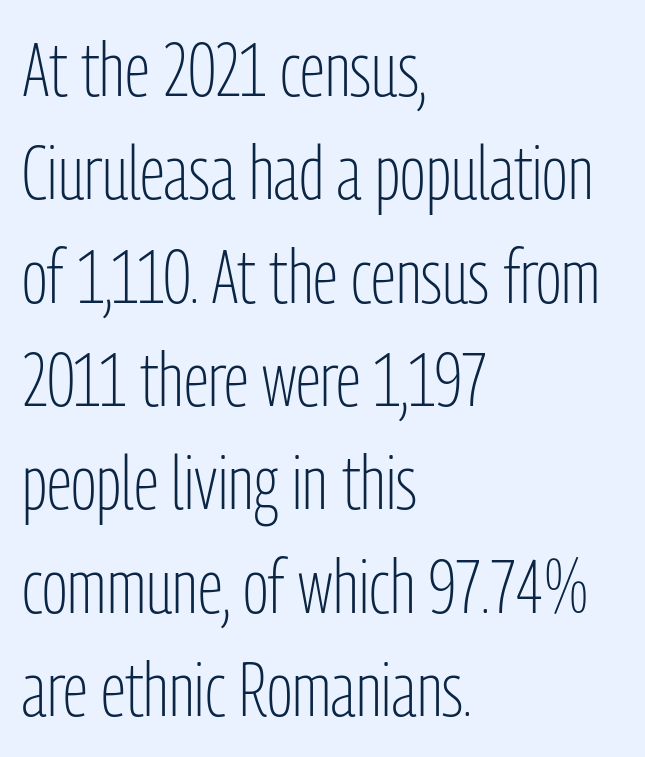
{"serif": "no", "italic": "no", "bold": "no", "weight": "light", "width": "condensed", "stroke_contrast": "low", "x_height": "medium", "monospaced": "no", "underline": "no", "align": "left", "line_spacing": "normal", "line_spacing_ratio": 1.36, "letter_spacing": "normal", "letter_spacing_em": 0.0, "glyph_px": 76}
